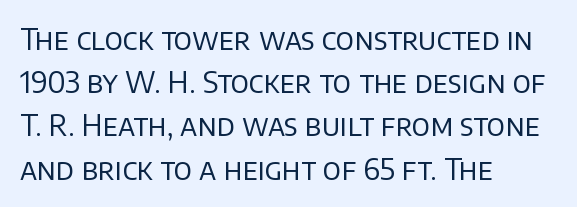
The image shows 29 px regular-weight sans-serif type, upright; set left-aligned, normal line spacing (1.49x), normal letter spacing, not underlined; low stroke contrast and a large x-height.
